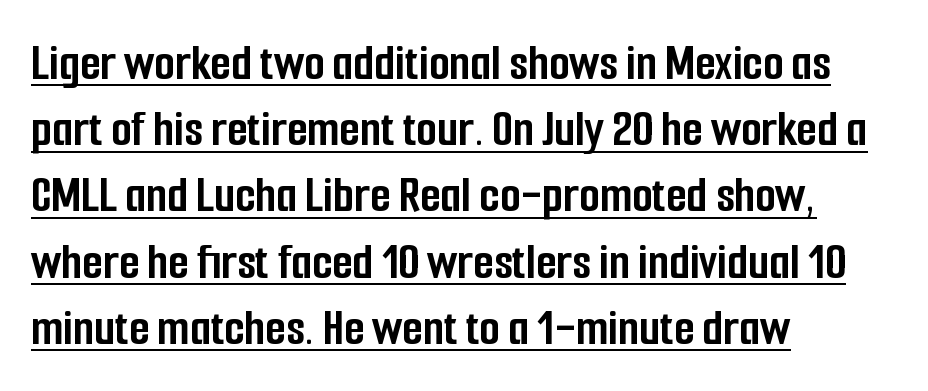
The image shows 53 px semibold, condensed sans-serif type, upright; set left-aligned, normal line spacing (1.25x), normal letter spacing, underlined; low stroke contrast and a medium x-height.
